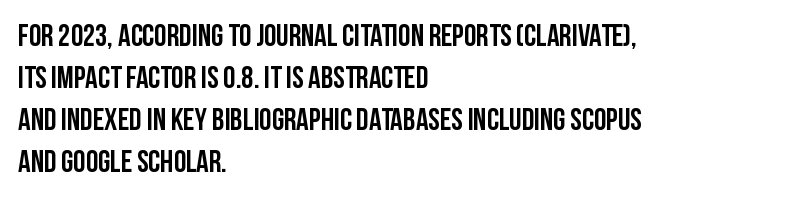
Q: Is the text italic (slanted)? A: No, it is upright.
Q: Is the typeface a serif or a sans-serif typeface? A: Sans-serif.
Q: Is the text underlined? A: No.
Q: How is the paragraph aligned? A: Left-aligned.
Q: Is the spacing between letters normal or unusually wide? A: Normal.
Q: Is the spacing between lines tight, normal or loose? A: Normal.
Q: Width (condensed, normal, or wide)? A: Condensed.
Q: Stroke contrast? A: Low.
Q: x-height? A: Large.
Q: Monospaced? A: No.
